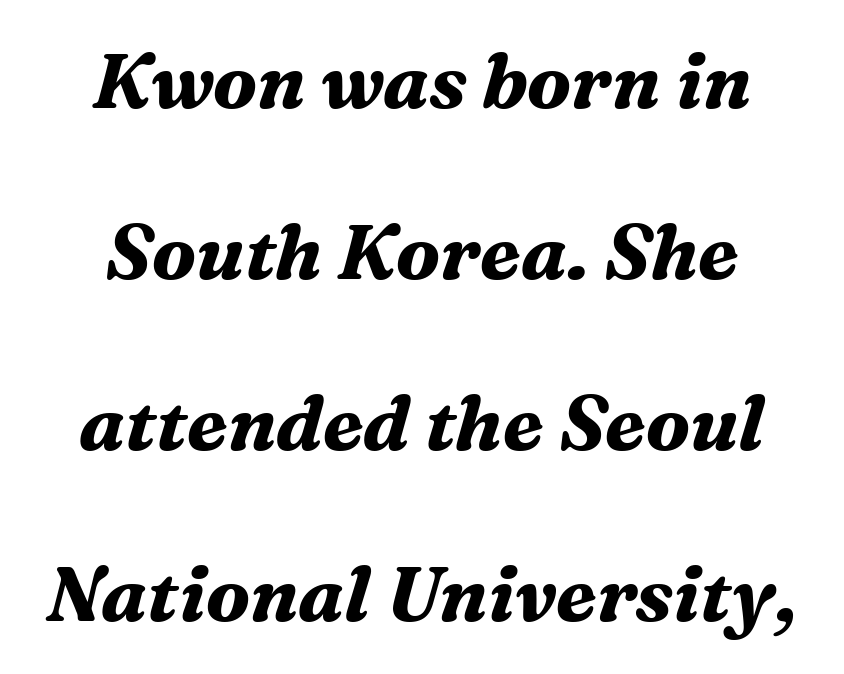
The image shows 76 px bold serif type, italic (leaning right); set centered, loose line spacing (2.25x), normal letter spacing, not underlined; medium stroke contrast and a medium x-height.
